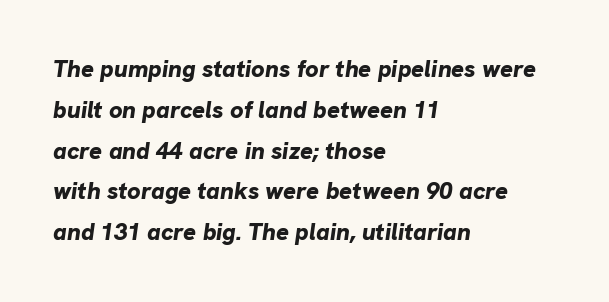
Q: Is the text bold? A: Yes.
Q: Is the text italic (slanted)? A: Yes, it leans right by about 8 degrees.
Q: Is the text underlined? A: No.
Q: How is the paragraph aligned? A: Left-aligned.
Q: Is the spacing between letters normal or unusually wide? A: Normal.
Q: Is the spacing between lines tight, normal or loose? A: Normal.
